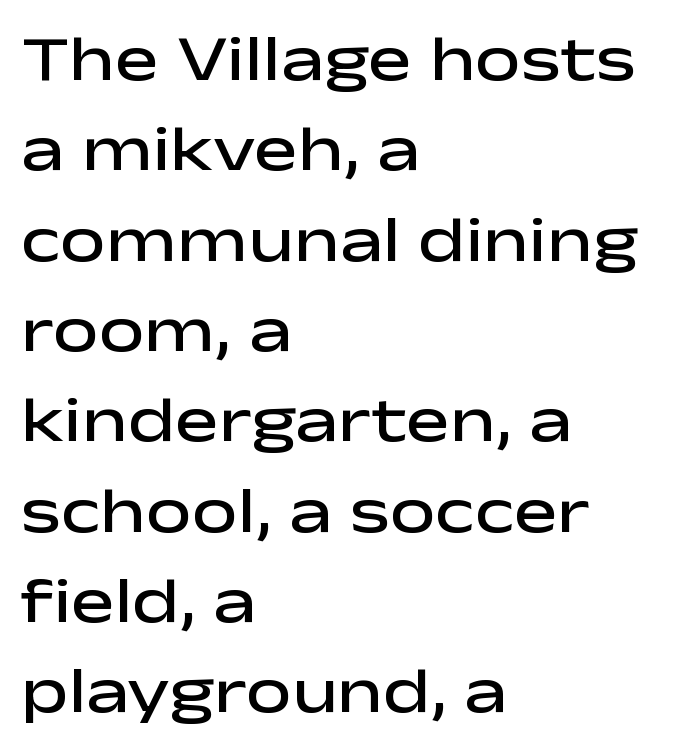
The space between consecutive lines is moderate. Examine the stroke ends and you'll find no serifs. The space beneath each line is pristine and unruled. A roman cut, with each character standing at attention. Emphasis by weight is partial: semibold.
